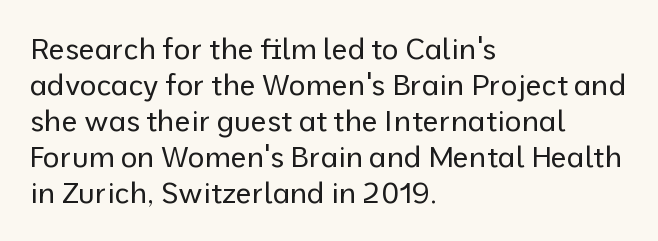
The rendering uses natural spacing where letterforms have individual widths. Any mark beneath the type? The region is blank. Which margin do the lines hug? The left one — the right edge is uneven. You can tell it's not italic because the verticals are truly vertical. These lines are composed in type without serifs.
